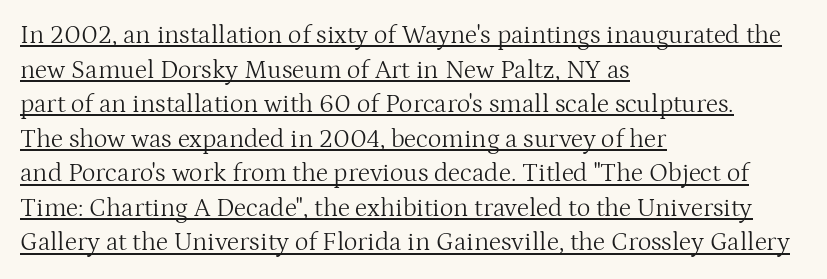
{"italic": "no", "bold": "no", "underline": "yes", "align": "left", "line_spacing": "normal", "line_spacing_ratio": 1.33, "letter_spacing": "normal", "letter_spacing_em": 0.0, "glyph_px": 26}
